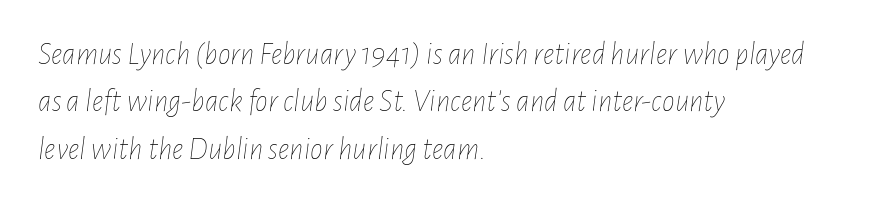
{"italic": "yes", "lean": "right", "slant_degrees": 7, "bold": "no", "weight": "thin", "width": "condensed", "stroke_contrast": "low", "x_height": "medium", "monospaced": "no", "underline": "no", "align": "left", "line_spacing": "normal", "line_spacing_ratio": 1.48, "letter_spacing": "normal", "letter_spacing_em": 0.0, "glyph_px": 32}
